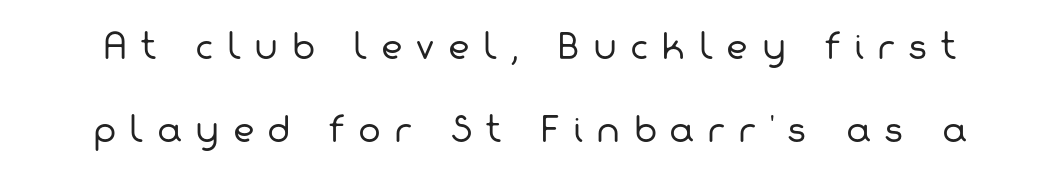
{"serif": "no", "bold": "no", "weight": "regular", "width": "normal", "stroke_contrast": "low", "x_height": "medium", "monospaced": "no", "underline": "no", "line_spacing": "loose", "line_spacing_ratio": 2.44, "letter_spacing": "wide", "letter_spacing_em": 0.39, "glyph_px": 34}
